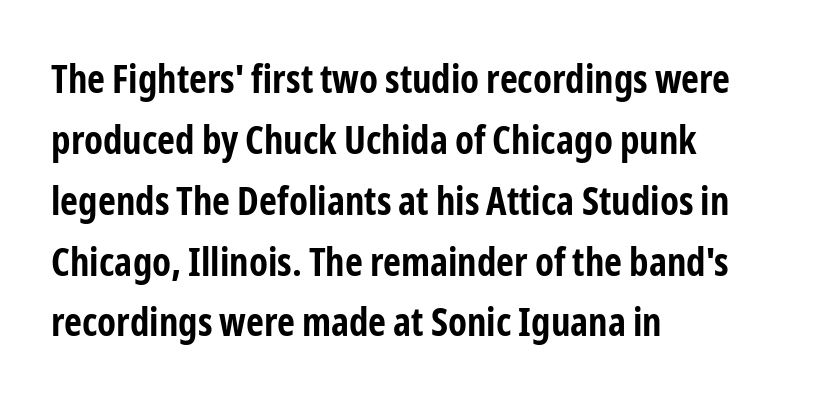
Teacher's note: observe the even left margin — that is flush-left alignment. The letters advance in unequal steps, a hallmark of proportional type. A bare baseline throughout the passage. Note: no serifs on the glyphs. A typesetter would call this zero additional tracking.
